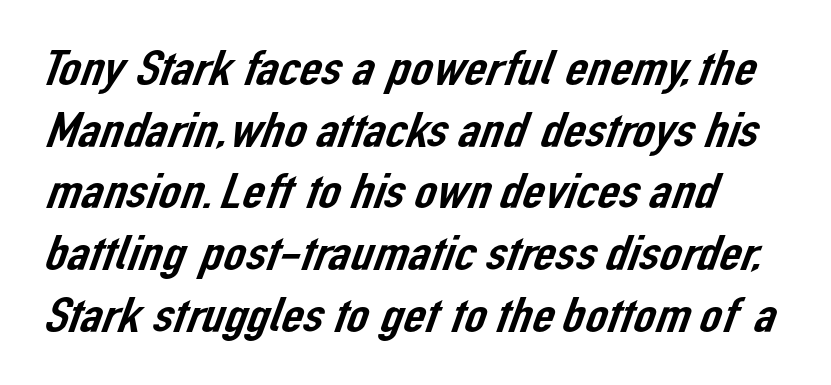
Q: Is the typeface a serif or a sans-serif typeface? A: Sans-serif.
Q: Is the text underlined? A: No.
Q: Is the spacing between letters normal or unusually wide? A: Normal.
Q: Is the spacing between lines tight, normal or loose? A: Normal.
Q: Width (condensed, normal, or wide)? A: Normal.
Q: Stroke contrast? A: Low.
Q: x-height? A: Medium.
Q: Monospaced? A: No.
